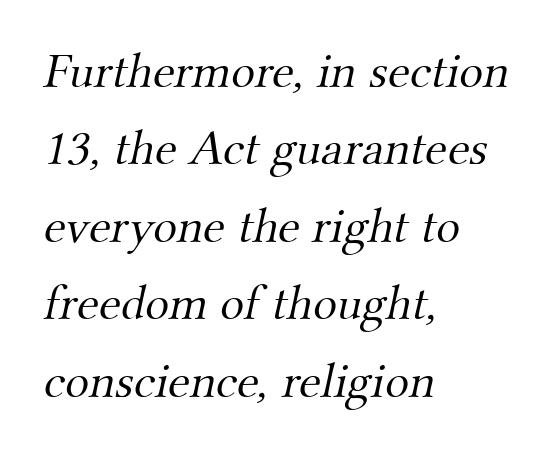
Q: Is the text bold? A: No.
Q: Is the typeface a serif or a sans-serif typeface? A: Serif.
Q: Is the text underlined? A: No.
Q: How is the paragraph aligned? A: Left-aligned.
Q: Is the spacing between letters normal or unusually wide? A: Normal.
Q: Is the spacing between lines tight, normal or loose? A: Normal.
Q: Width (condensed, normal, or wide)? A: Normal.
Q: Stroke contrast? A: Medium.
Q: x-height? A: Small.
Q: Monospaced? A: No.
